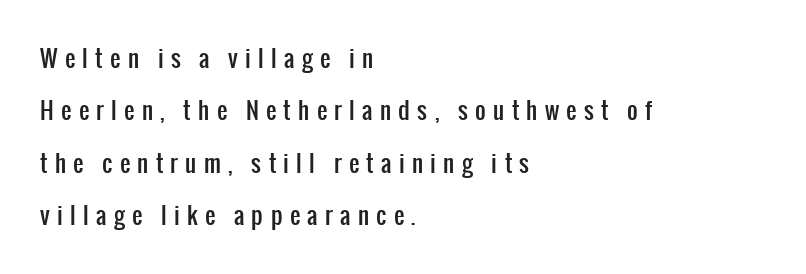
Q: Is the text italic (slanted)? A: No, it is upright.
Q: Is the text underlined? A: No.
Q: How is the paragraph aligned? A: Left-aligned.
Q: Is the spacing between letters normal or unusually wide? A: Unusually wide.
Q: Is the spacing between lines tight, normal or loose? A: Loose.
